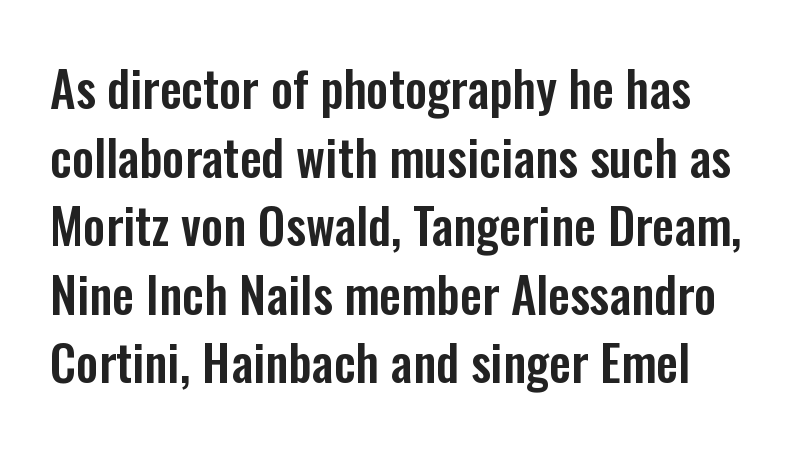
The image shows 49 px condensed sans-serif type, upright; set normal line spacing (1.4x), normal letter spacing, not underlined; low stroke contrast and a medium x-height.
